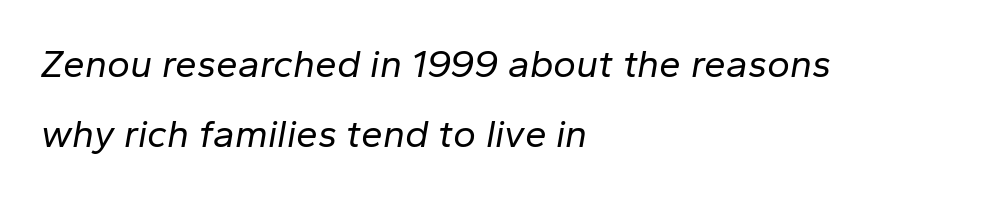
{"italic": "yes", "lean": "right", "slant_degrees": 10, "bold": "no", "weight": "regular", "width": "normal", "stroke_contrast": "low", "x_height": "medium", "monospaced": "no", "underline": "no", "align": "left", "line_spacing_ratio": 1.8, "letter_spacing": "normal", "letter_spacing_em": 0.0, "glyph_px": 39}
